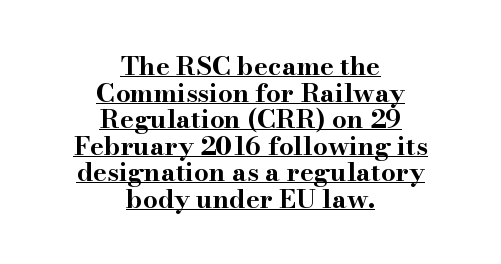
Interline gaps are noticeably narrow in this sample. A continuous stroke trails under the words, as in a hyperlink. Each word holds together tightly as a unit, with standard inter-letter gaps. The paragraph has two soft edges and a firm central axis. Ascenders rise straight up at ninety degrees.
